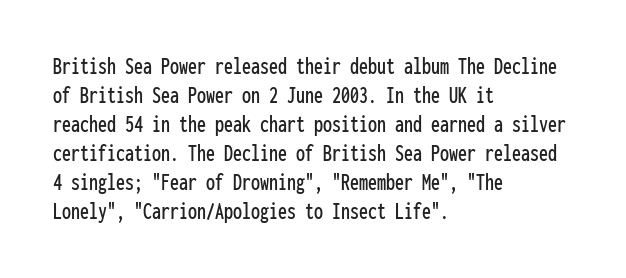
{"italic": "no", "underline": "no", "align": "left", "line_spacing_ratio": 1.21, "letter_spacing": "normal", "letter_spacing_em": 0.0, "glyph_px": 24}
